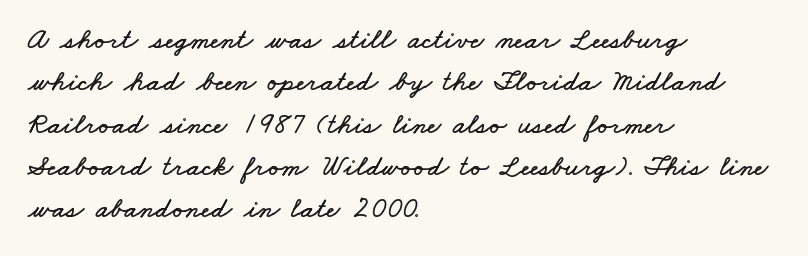
The image shows 29 px wide type; set left-aligned, normal line spacing (1.46x), normal letter spacing, not underlined; low stroke contrast and a small x-height.
